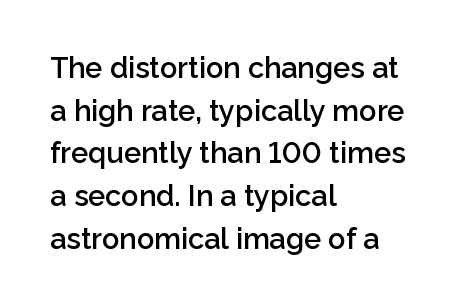
Q: Is the text bold? A: Semi-bold.
Q: Is the text italic (slanted)? A: No, it is upright.
Q: Is the typeface a serif or a sans-serif typeface? A: Sans-serif.
Q: Is the text underlined? A: No.
Q: How is the paragraph aligned? A: Left-aligned.
Q: Is the spacing between letters normal or unusually wide? A: Normal.
Q: Is the spacing between lines tight, normal or loose? A: Normal.
Q: Width (condensed, normal, or wide)? A: Normal.
Q: Stroke contrast? A: Low.
Q: x-height? A: Medium.
Q: Monospaced? A: No.
